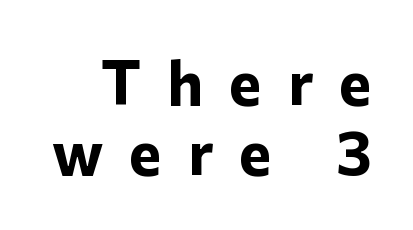
On the weight axis this lands at bold, roughly 700. The face used here is a sans, in the tradition of grotesques and geometrics. Here the designer chose a conventional face with non-uniform glyph widths. Students, note that the glyphs here are deliberately spaced far apart. Characters remain perfectly vertical along every line.
